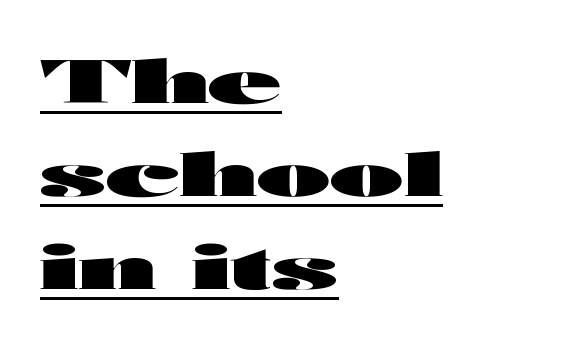
{"serif": "no", "italic": "no", "bold": "yes", "weight": "heavy", "width": "wide", "stroke_contrast": "high", "x_height": "medium", "monospaced": "no", "underline": "yes", "align": "left", "line_spacing": "normal", "line_spacing_ratio": 1.55, "letter_spacing": "normal", "letter_spacing_em": 0.0, "glyph_px": 60}
